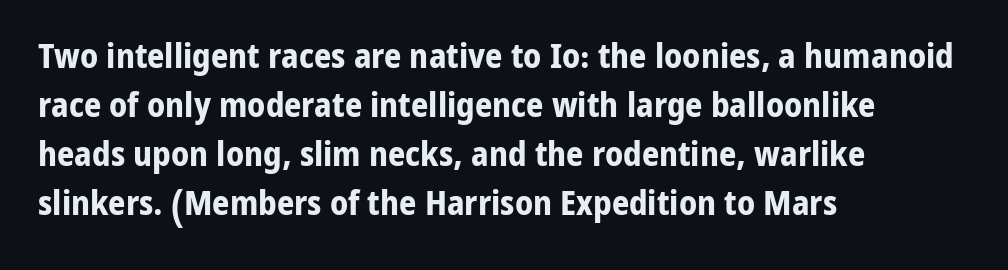
The image shows 34 px bold sans-serif type, upright; set left-aligned, normal line spacing (1.44x), normal letter spacing, not underlined; low stroke contrast and a medium x-height.
